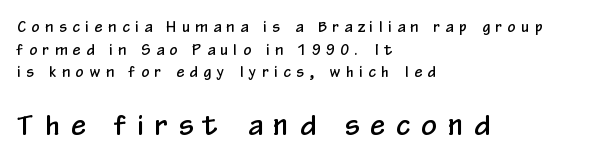
The image shows 27 px text type, upright; set left-aligned, normal line spacing (1.61x), unusually wide letter spacing (+0.42 em), not underlined; the second (bottom) block is 1.93x larger.
